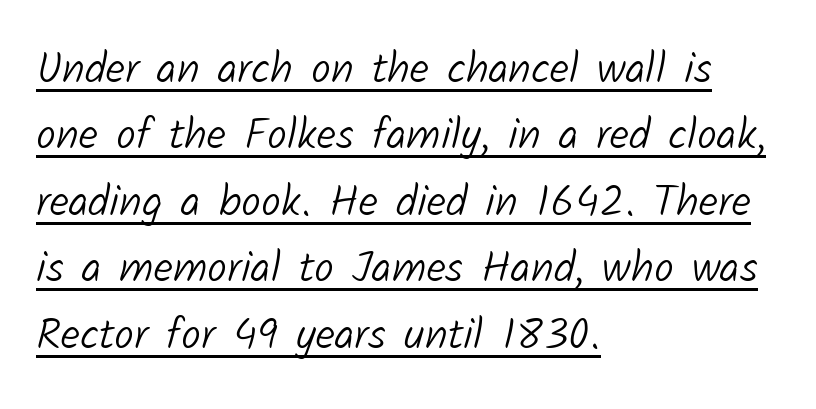
Q: Is the text bold? A: No.
Q: Is the typeface a serif or a sans-serif typeface? A: Sans-serif.
Q: Is the text underlined? A: Yes.
Q: How is the paragraph aligned? A: Left-aligned.
Q: Is the spacing between letters normal or unusually wide? A: Normal.
Q: Is the spacing between lines tight, normal or loose? A: Normal.
Q: Width (condensed, normal, or wide)? A: Normal.
Q: Stroke contrast? A: Low.
Q: x-height? A: Medium.
Q: Monospaced? A: No.
